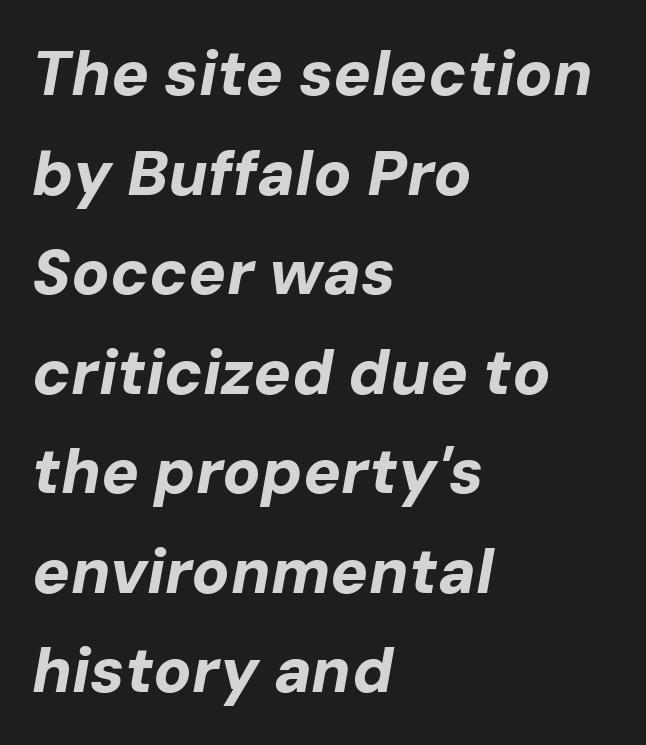
{"italic": "yes", "lean": "right", "slant_degrees": 10, "bold": "yes", "weight": "bold", "width": "normal", "stroke_contrast": "low", "x_height": "medium", "monospaced": "no", "underline": "no", "align": "left", "line_spacing": "normal", "line_spacing_ratio": 1.58, "letter_spacing": "normal", "letter_spacing_em": 0.0, "glyph_px": 63}
